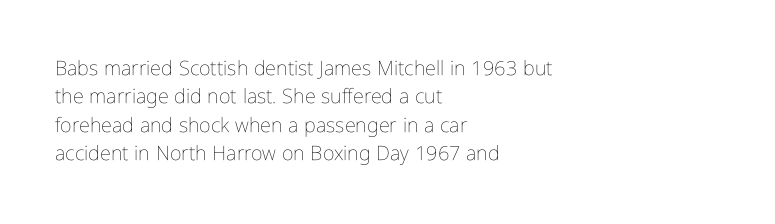
The image shows 20 px text type, upright; set left-aligned, normal line spacing (1.42x), normal letter spacing, not underlined.
